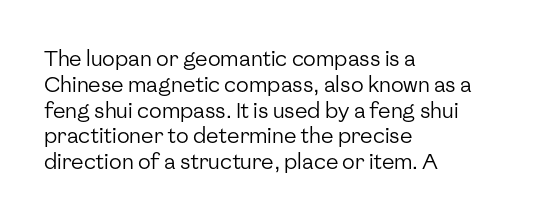
The image shows 21 px text type, upright; set left-aligned, line spacing 1.23x, normal letter spacing, not underlined.
